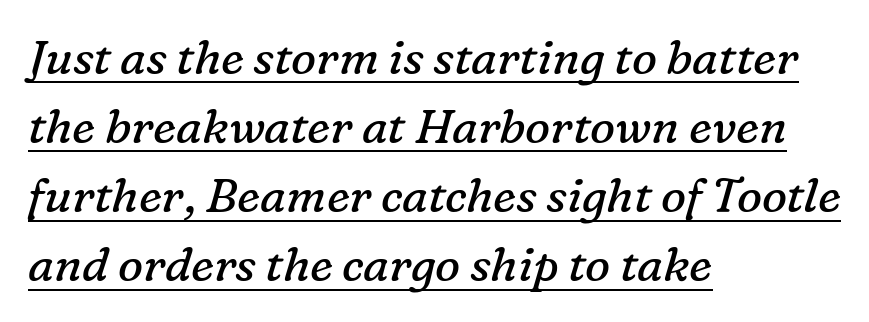
Q: Is the text bold? A: No.
Q: Is the text italic (slanted)? A: Yes, it leans right by about 16 degrees.
Q: Is the typeface a serif or a sans-serif typeface? A: Serif.
Q: Is the text underlined? A: Yes.
Q: How is the paragraph aligned? A: Left-aligned.
Q: Is the spacing between letters normal or unusually wide? A: Normal.
Q: Is the spacing between lines tight, normal or loose? A: Normal.
Q: Width (condensed, normal, or wide)? A: Normal.
Q: Stroke contrast? A: Low.
Q: x-height? A: Medium.
Q: Monospaced? A: No.
